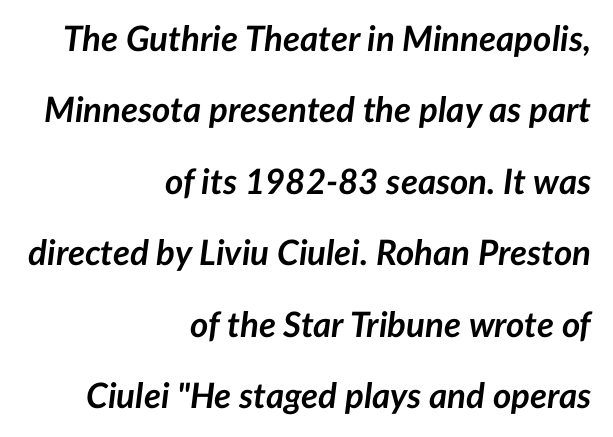
Q: Is the text bold? A: Yes.
Q: Is the text italic (slanted)? A: Yes, it leans right by about 7 degrees.
Q: Is the text underlined? A: No.
Q: How is the paragraph aligned? A: Right-aligned.
Q: Is the spacing between letters normal or unusually wide? A: Normal.
Q: Is the spacing between lines tight, normal or loose? A: Loose.
Q: Width (condensed, normal, or wide)? A: Normal.
Q: Stroke contrast? A: Low.
Q: x-height? A: Medium.
Q: Monospaced? A: No.
